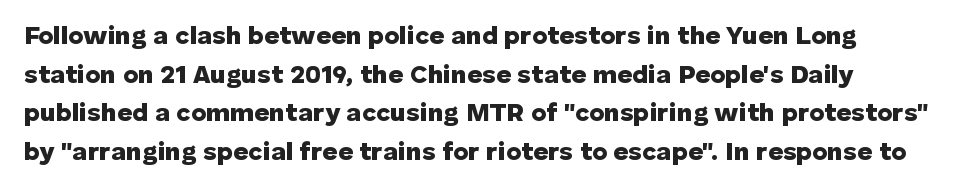
The rows are spaced the way most documents space them. In terms of letterspacing, this is plain default setting. Ascenders rise straight up at ninety degrees. The baseline area is clear. Typographic density is high because the face is bold.
